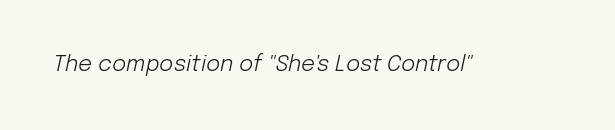
Q: Is the text bold? A: No.
Q: Is the text italic (slanted)? A: Yes, it leans right by about 12 degrees.
Q: Is the text underlined? A: No.
Q: Is the spacing between letters normal or unusually wide? A: Normal.
